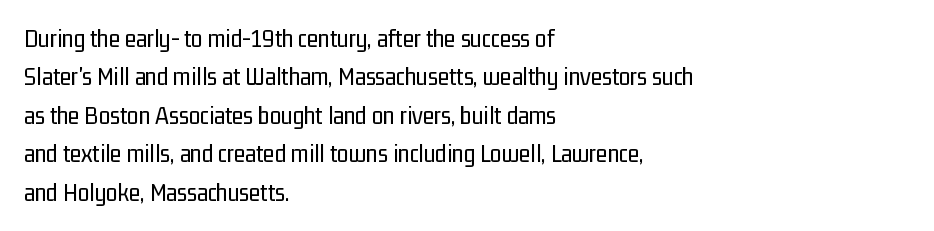
{"italic": "no", "bold": "no", "underline": "no", "align": "left", "line_spacing": "normal", "line_spacing_ratio": 1.48, "letter_spacing": "normal", "letter_spacing_em": 0.0, "glyph_px": 26}
